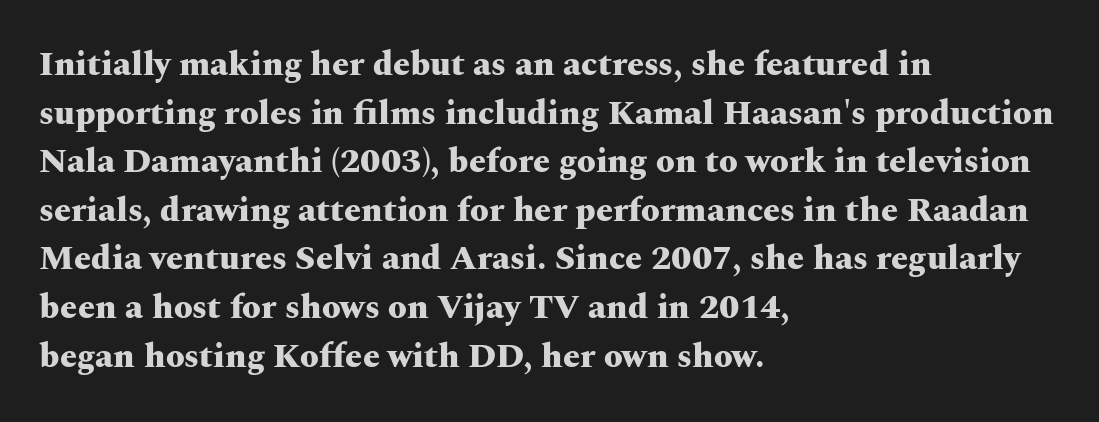
{"serif": "yes", "italic": "no", "bold": "yes", "weight": "heavy", "width": "wide", "stroke_contrast": "medium", "x_height": "medium", "monospaced": "no", "underline": "no", "align": "left", "line_spacing": "normal", "line_spacing_ratio": 1.43, "letter_spacing": "normal", "letter_spacing_em": 0.0, "glyph_px": 34}
